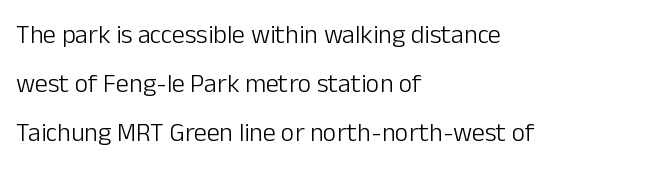
Q: Is the text bold? A: No.
Q: Is the text italic (slanted)? A: No, it is upright.
Q: Is the text underlined? A: No.
Q: How is the paragraph aligned? A: Left-aligned.
Q: Is the spacing between letters normal or unusually wide? A: Normal.
